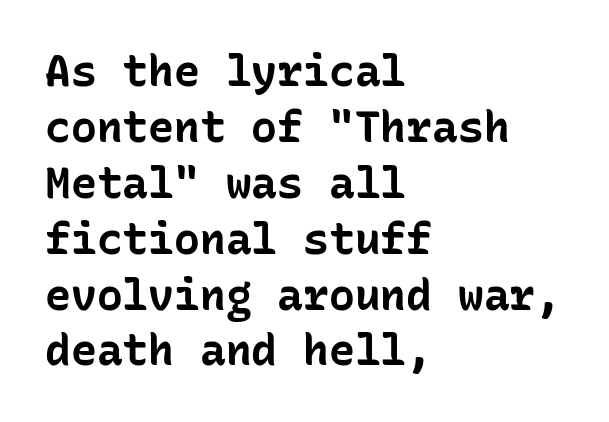
Is the type bold? Yes — the strokes are clearly thick and heavy. Clear beneath every line of the passage. A student would call this left alignment; a typographer would say flush left, rag right. The letters march in equal steps, a hallmark of fixed-pitch type. Standard letterfit; no display-style spreading of the glyphs. Evenly set lines give the paragraph a standard silhouette.
